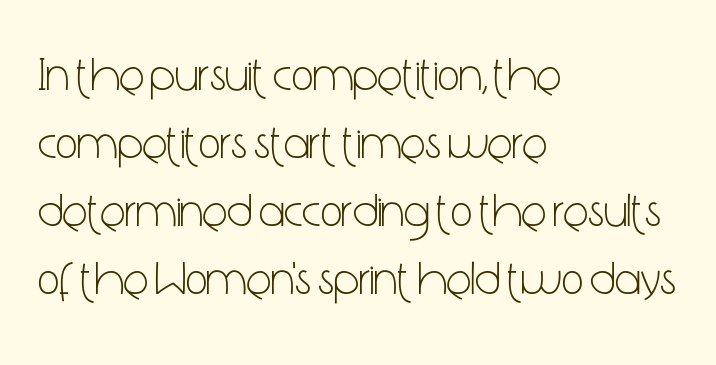
{"serif": "no", "italic": "no", "bold": "no", "weight": "light", "width": "condensed", "stroke_contrast": "low", "x_height": "medium", "monospaced": "no", "underline": "no", "align": "left", "line_spacing": "normal", "line_spacing_ratio": 1.45, "letter_spacing": "normal", "letter_spacing_em": 0.0, "glyph_px": 47}
